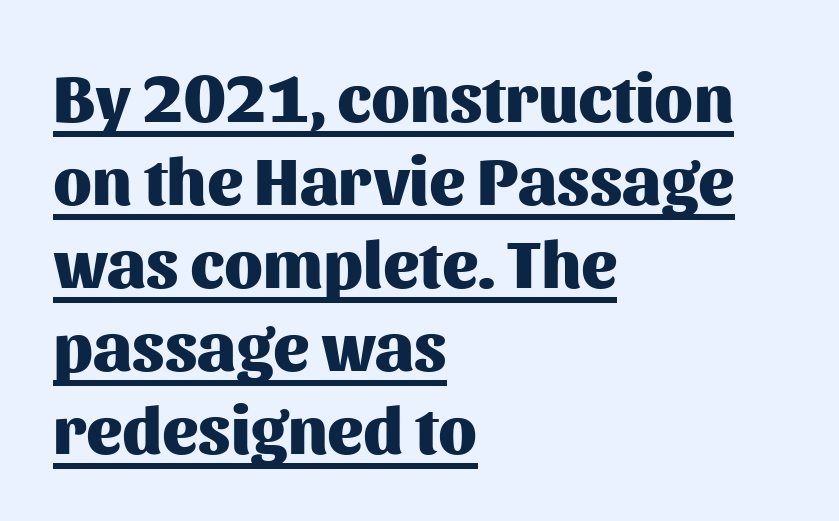
The characters look thick and weighty, a clear bold. The glyphs in this specimen are sans serif. Compared with a centered layout, this one pins lines to the left instead. The font's upright variant was chosen for this text. Students, note that the glyphs here touch the page at normal intervals.
